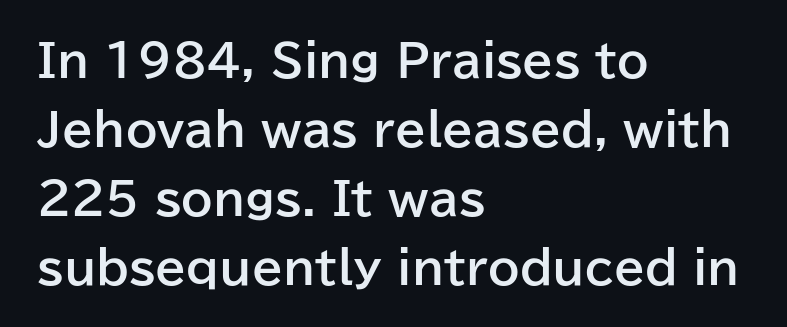
This sample uses plain, unmodified letter spacing. I'd describe the lettering as bold — thick and assertive. Examine the stroke ends and you'll find no serifs. Ascenders rise straight up at ninety degrees. One glance says typical: line gaps are just what's usual. Clear beneath every line of the passage.
